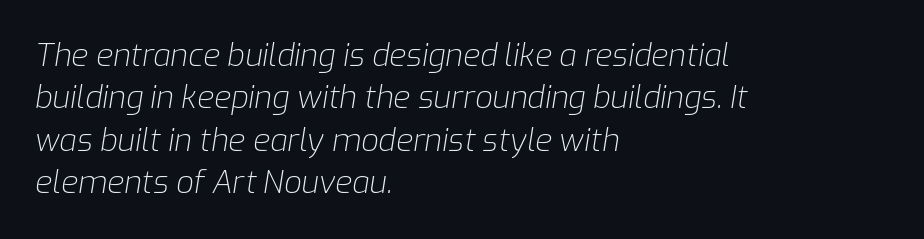
Line spacing here is normal. Line beginnings align vertically; line endings do not. This reads as an unemphasized weight, regular at the heaviest. You could not count columns in this text — the font is proportionally spaced. You could call the tracking neutral — neither tight nor loose.
